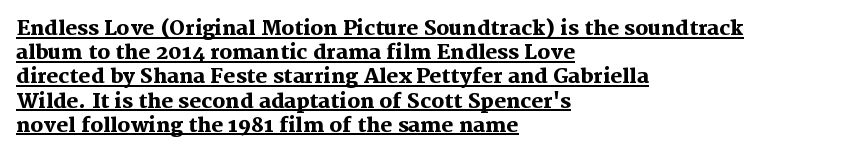
Caption: multi-line text, flush left, ragged right. The font's upright variant was chosen for this text. Honestly, the letter spacing is just normal — you wouldn't notice it. The glyphs have the mass of a bold cut.
